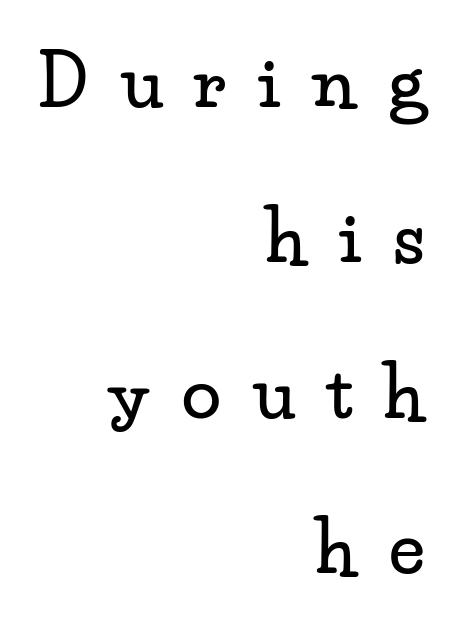
{"serif": "yes", "italic": "no", "width": "wide", "stroke_contrast": "low", "x_height": "small", "monospaced": "no", "underline": "no", "align": "right", "line_spacing": "loose", "line_spacing_ratio": 2.19, "letter_spacing": "wide", "letter_spacing_em": 0.45, "glyph_px": 71}
